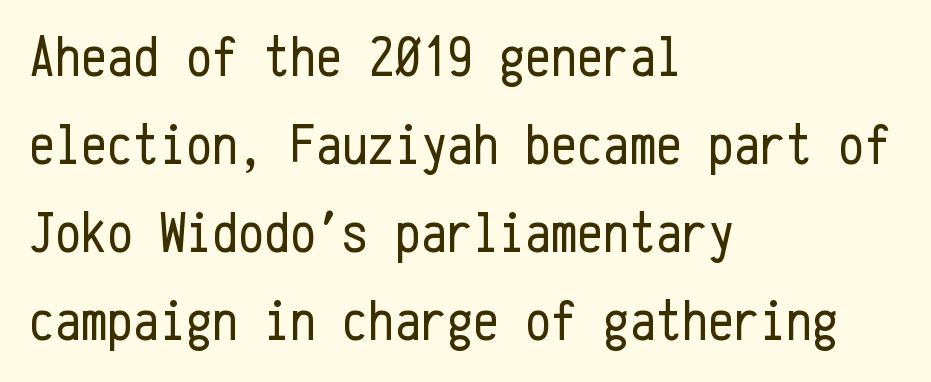
The image shows 58 px regular-weight, condensed sans-serif type, upright, monospaced; set left-aligned, normal line spacing (1.52x), normal letter spacing, not underlined; low stroke contrast and a medium x-height.
